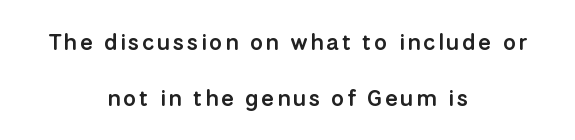
Q: Is the text bold? A: Semi-bold.
Q: Is the text italic (slanted)? A: No, it is upright.
Q: Is the text underlined? A: No.
Q: How is the paragraph aligned? A: Centered.
Q: Is the spacing between lines tight, normal or loose? A: Loose.
